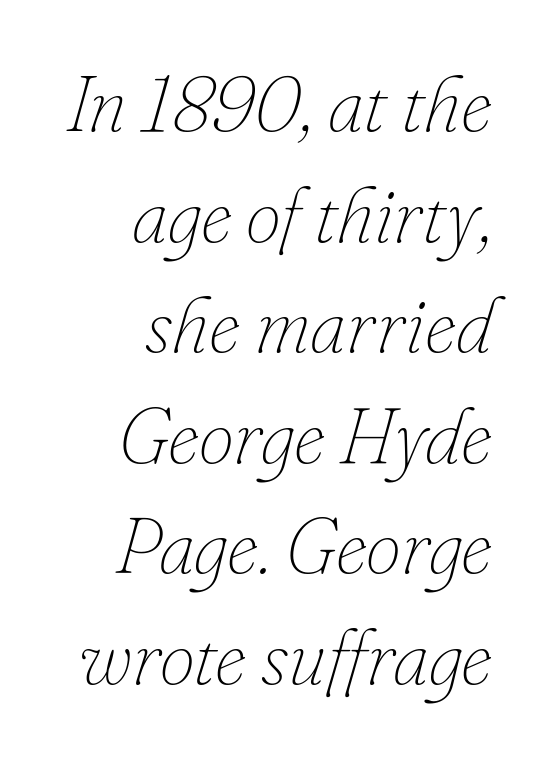
The image shows 79 px thin type, italic (leaning right); set right-aligned, normal line spacing (1.4x), normal letter spacing, not underlined; low stroke contrast and a small x-height.
